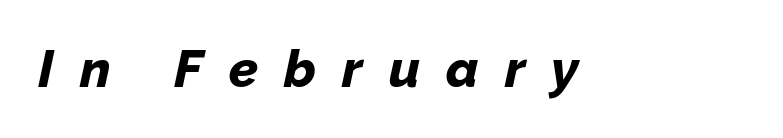
Q: Is the text bold? A: Yes.
Q: Is the text italic (slanted)? A: Yes, it leans right by about 12 degrees.
Q: Is the text underlined? A: No.
Q: Is the spacing between letters normal or unusually wide? A: Unusually wide.
Q: Width (condensed, normal, or wide)? A: Normal.
Q: Stroke contrast? A: Low.
Q: x-height? A: Medium.
Q: Monospaced? A: No.
